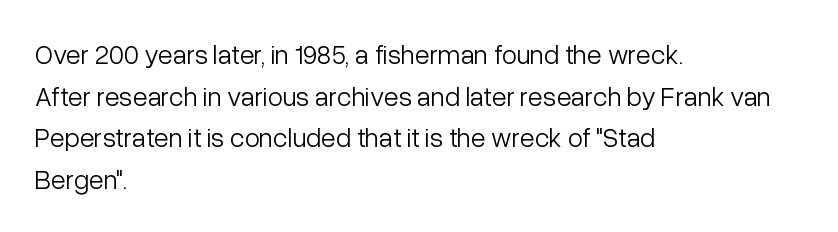
This sample uses an upright cut, with every glyph sitting square on the baseline. Lines of text with bare space underneath. The setting favours the left margin, as ordinary paragraphs usually do. Leading: standard. The typesetting does not lean heavy: it is not bold. You could call the tracking neutral — neither tight nor loose.
